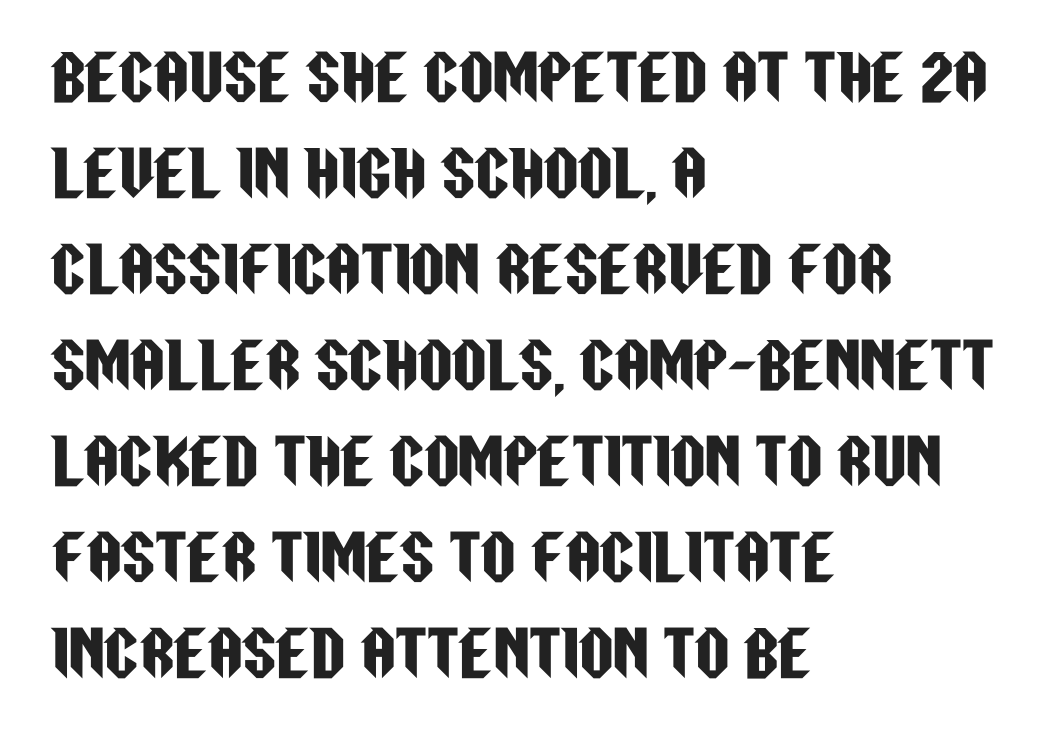
The image shows 60 px condensed sans-serif type, upright; set left-aligned, normal line spacing (1.6x), normal letter spacing, not underlined; low stroke contrast and a large x-height.
